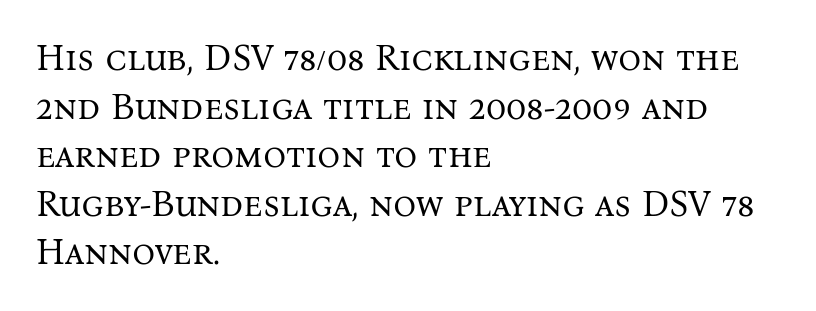
{"serif": "yes", "italic": "no", "bold": "no", "weight": "regular", "width": "normal", "stroke_contrast": "medium", "x_height": "medium", "monospaced": "no", "underline": "no", "align": "left", "line_spacing": "normal", "line_spacing_ratio": 1.35, "letter_spacing": "normal", "letter_spacing_em": 0.0, "glyph_px": 36}
